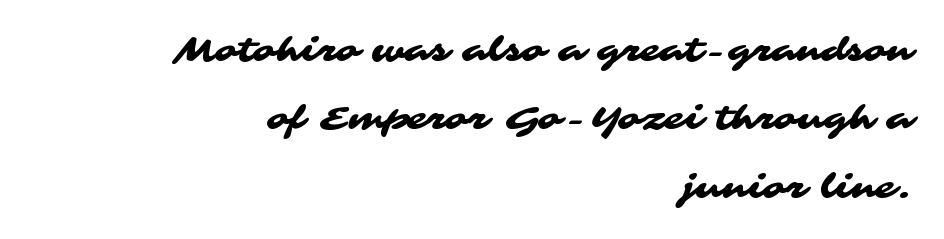
Q: Is the typeface a serif or a sans-serif typeface? A: Sans-serif.
Q: Is the text underlined? A: No.
Q: How is the paragraph aligned? A: Right-aligned.
Q: Is the spacing between letters normal or unusually wide? A: Normal.
Q: Is the spacing between lines tight, normal or loose? A: Loose.
Q: Width (condensed, normal, or wide)? A: Wide.
Q: Stroke contrast? A: Medium.
Q: x-height? A: Medium.
Q: Monospaced? A: No.
